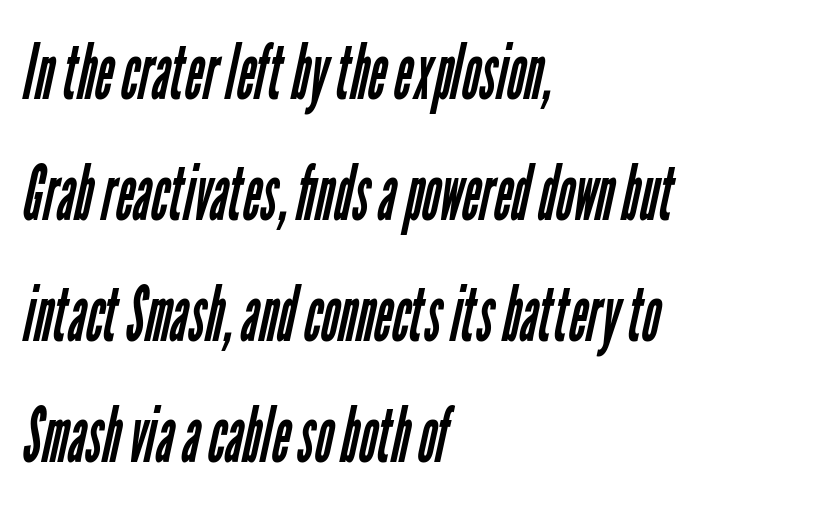
Default kerning and tracking; the words read as compact shapes. Where is the straight margin? On the left. The string is rendered with underlining switched off. The font sits on the lighter half of the weight spectrum, regular included.
